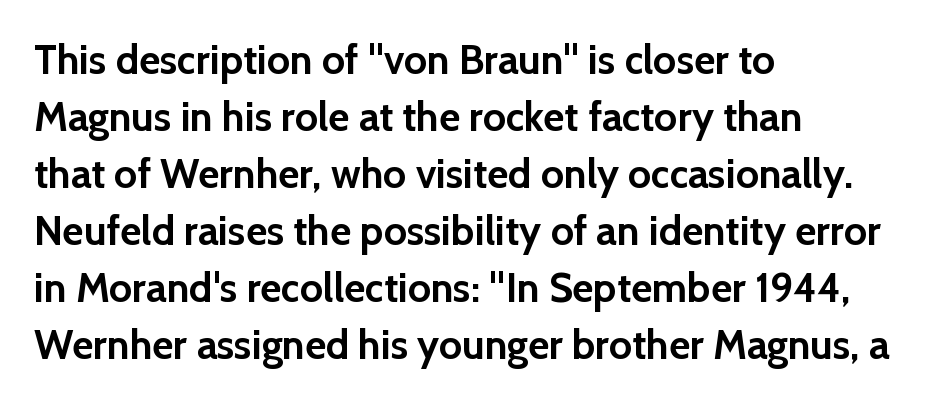
{"serif": "no", "italic": "no", "bold": "yes", "weight": "semibold", "width": "normal", "x_height": "medium", "monospaced": "no", "underline": "no", "align": "left", "line_spacing": "normal", "line_spacing_ratio": 1.39, "letter_spacing": "normal", "letter_spacing_em": 0.0, "glyph_px": 41}
